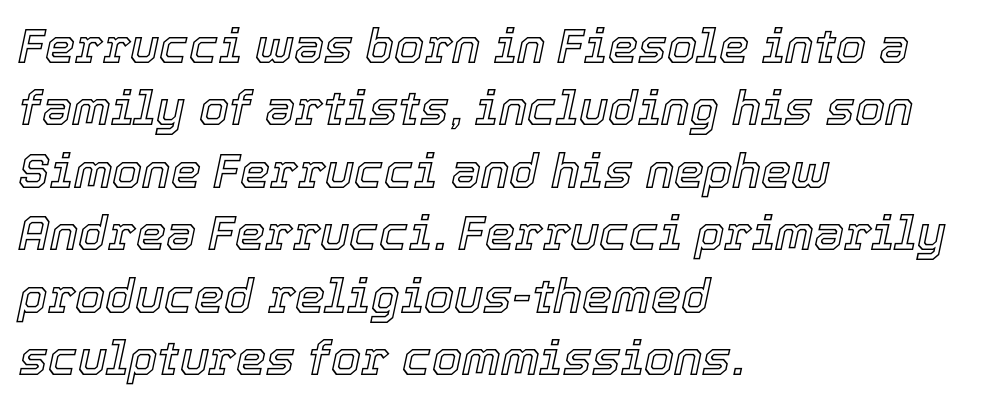
{"italic": "yes", "lean": "right", "slant_degrees": 12, "width": "normal", "x_height": "medium", "monospaced": "no", "underline": "no", "align": "left", "line_spacing": "normal", "line_spacing_ratio": 1.3, "letter_spacing": "normal", "letter_spacing_em": 0.0, "glyph_px": 48}
